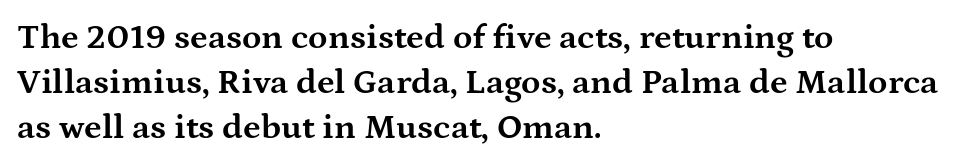
Q: Is the text bold? A: Yes.
Q: Is the text italic (slanted)? A: No, it is upright.
Q: Is the typeface a serif or a sans-serif typeface? A: Serif.
Q: Is the text underlined? A: No.
Q: How is the paragraph aligned? A: Left-aligned.
Q: Is the spacing between letters normal or unusually wide? A: Normal.
Q: Is the spacing between lines tight, normal or loose? A: Normal.
Q: Width (condensed, normal, or wide)? A: Wide.
Q: Stroke contrast? A: Medium.
Q: x-height? A: Medium.
Q: Monospaced? A: No.
